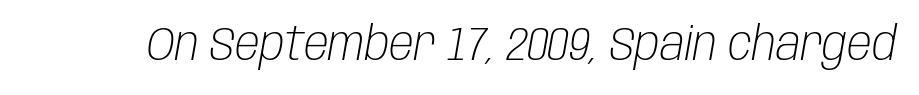
{"italic": "yes", "lean": "right", "slant_degrees": 10, "bold": "no", "weight": "light", "width": "condensed", "stroke_contrast": "low", "x_height": "large", "monospaced": "no", "underline": "no", "letter_spacing": "normal", "letter_spacing_em": 0.0, "glyph_px": 46}
